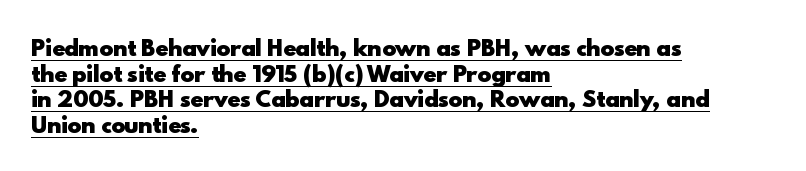
Q: Is the text bold? A: Yes.
Q: Is the text italic (slanted)? A: No, it is upright.
Q: Is the text underlined? A: Yes.
Q: How is the paragraph aligned? A: Left-aligned.
Q: Is the spacing between letters normal or unusually wide? A: Normal.
